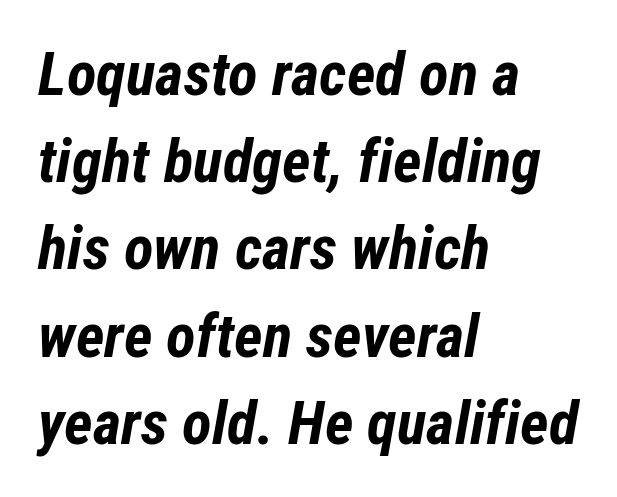
Q: Is the text bold? A: Yes.
Q: Is the text italic (slanted)? A: Yes, it leans right by about 12 degrees.
Q: Is the text underlined? A: No.
Q: How is the paragraph aligned? A: Left-aligned.
Q: Is the spacing between letters normal or unusually wide? A: Normal.
Q: Is the spacing between lines tight, normal or loose? A: Normal.
Q: Width (condensed, normal, or wide)? A: Condensed.
Q: Stroke contrast? A: Low.
Q: x-height? A: Medium.
Q: Monospaced? A: No.
